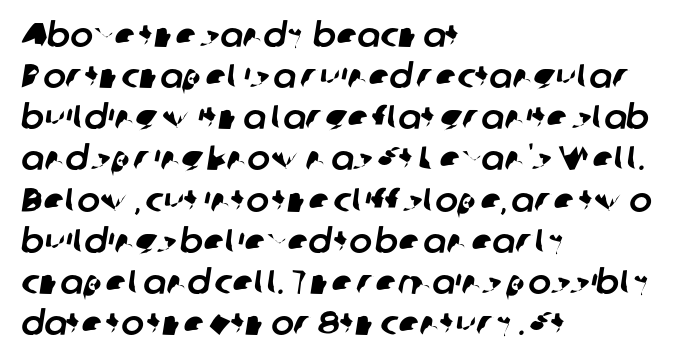
Q: Is the typeface a serif or a sans-serif typeface? A: Sans-serif.
Q: Is the text underlined? A: No.
Q: How is the paragraph aligned? A: Left-aligned.
Q: Is the spacing between letters normal or unusually wide? A: Normal.
Q: Width (condensed, normal, or wide)? A: Normal.
Q: Stroke contrast? A: Low.
Q: x-height? A: Medium.
Q: Monospaced? A: No.
